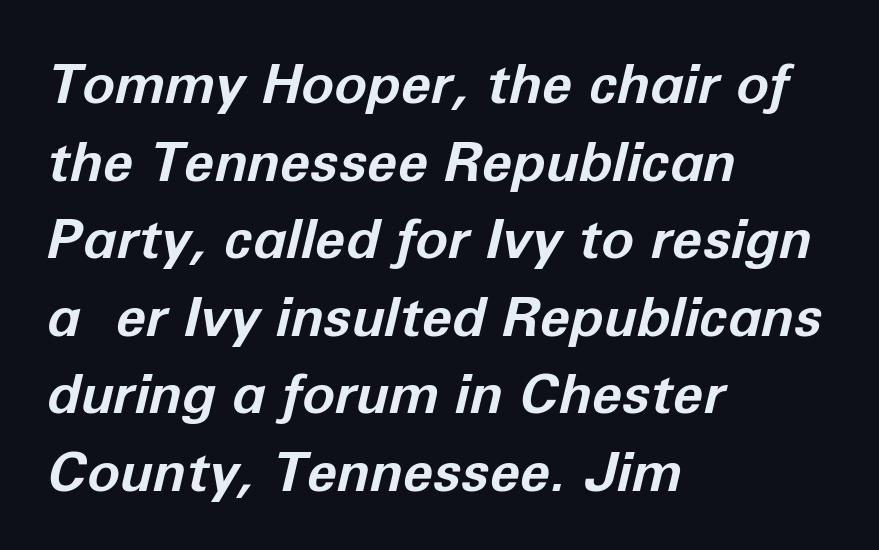
{"italic": "yes", "lean": "right", "slant_degrees": 12, "bold": "yes", "weight": "bold", "width": "normal", "stroke_contrast": "low", "x_height": "medium", "monospaced": "no", "underline": "no", "align": "left", "line_spacing": "normal", "line_spacing_ratio": 1.41, "letter_spacing": "normal", "letter_spacing_em": 0.0, "glyph_px": 55}
